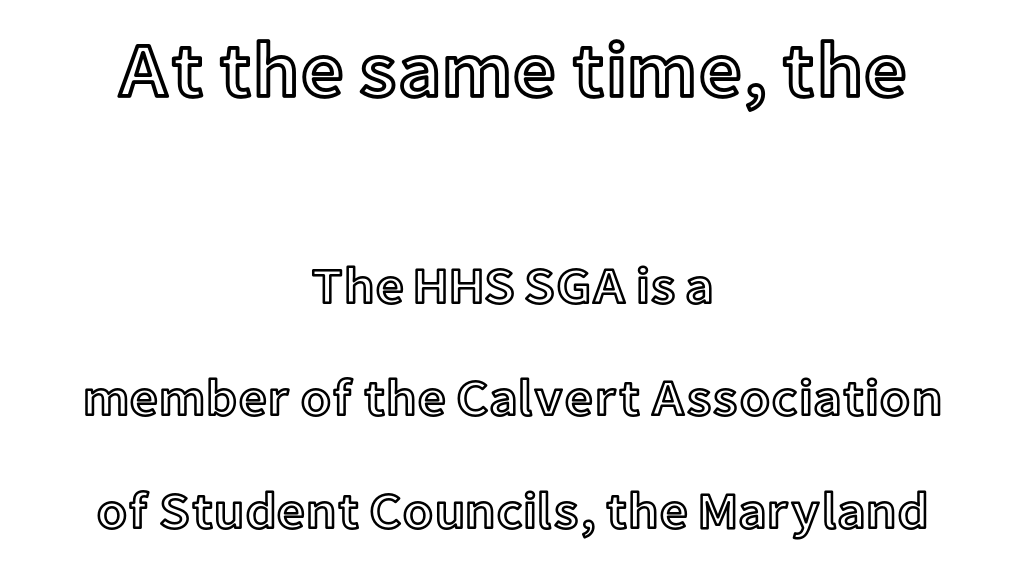
The image shows 77 px text type, upright; set centered, loose line spacing (2.21x), normal letter spacing, not underlined; the first (top) block is 1.51x larger; a medium x-height.
